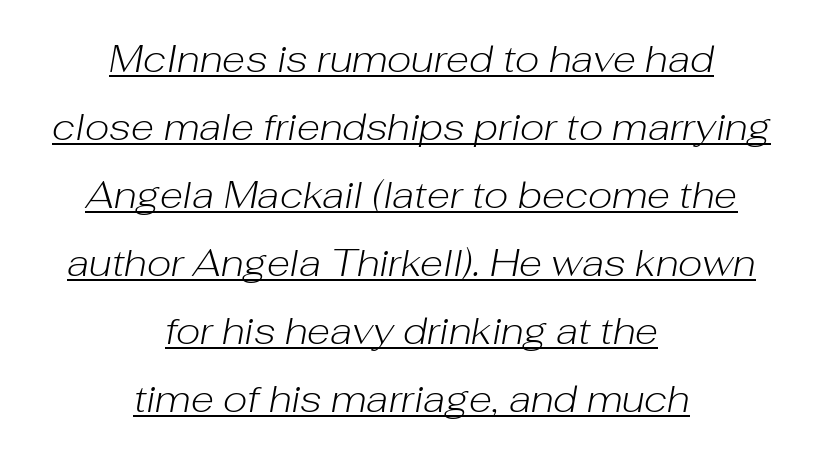
A baseline rule has been typeset under these characters. Italic: yes, the glyphs are oblique. Spacing between characters is what you'd get straight out of the box. Do the characters align in a grid? No, the font is proportional. The whitespace from short lines is split evenly between both sides. The passage shown is not bold in any degree.
